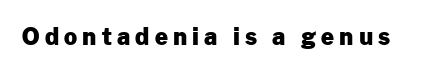
Q: Is the text bold? A: Yes.
Q: Is the text italic (slanted)? A: No, it is upright.
Q: Is the text underlined? A: No.
Q: Is the spacing between letters normal or unusually wide? A: Unusually wide.
